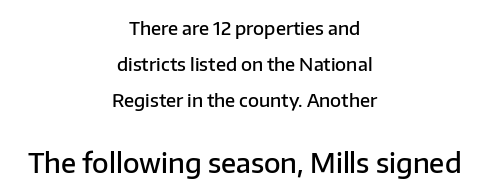
If you measured baseline to baseline, you'd find a long distance. The paragraph shown floats in the horizontal middle. This is the in-between weight designers call semibold or demi. Is there any slant? The stems are plumb. Visually, the bottom section dominates because its glyphs are scaled up.
